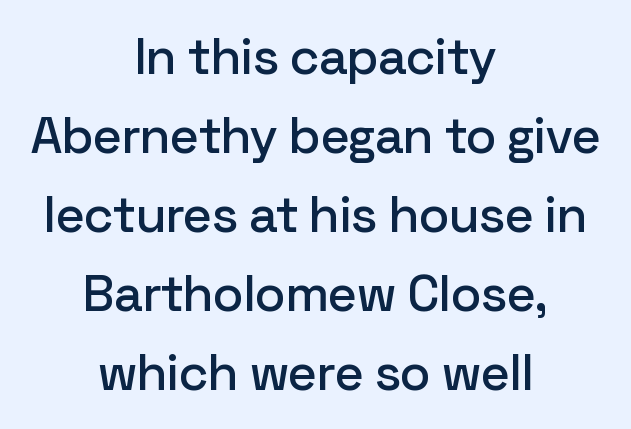
Q: Is the text italic (slanted)? A: No, it is upright.
Q: Is the typeface a serif or a sans-serif typeface? A: Sans-serif.
Q: Is the text underlined? A: No.
Q: How is the paragraph aligned? A: Centered.
Q: Is the spacing between letters normal or unusually wide? A: Normal.
Q: Is the spacing between lines tight, normal or loose? A: Normal.
Q: Width (condensed, normal, or wide)? A: Normal.
Q: Stroke contrast? A: Low.
Q: x-height? A: Medium.
Q: Monospaced? A: No.
